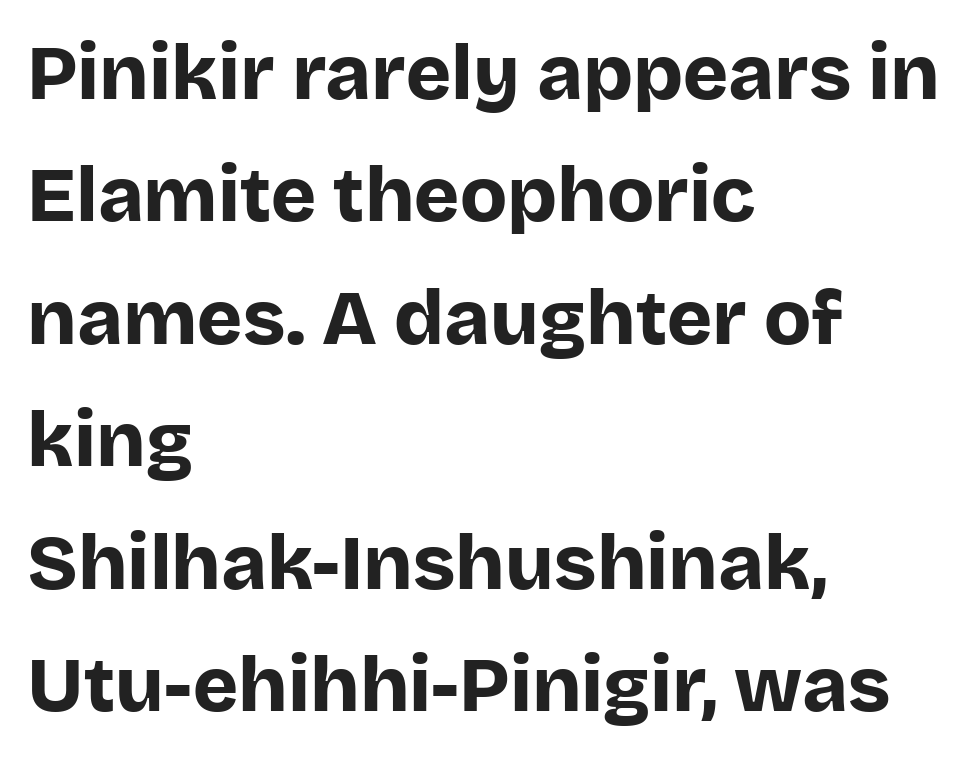
The image shows 77 px bold sans-serif type, upright; set left-aligned, normal line spacing (1.59x), normal letter spacing, not underlined; low stroke contrast and a large x-height.
